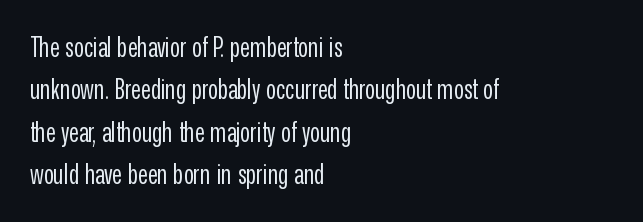
The image shows 27 px text type, upright; set left-aligned, normal line spacing (1.57x), normal letter spacing, not underlined.
